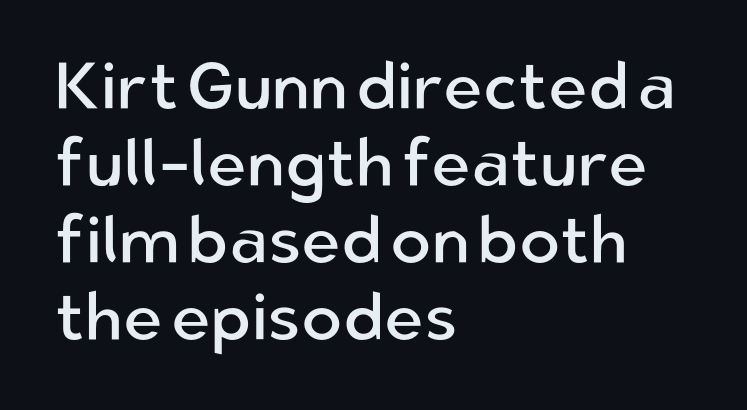
Is the letter spacing exaggerated? No — it looks like the ordinary default. Closely set lines give the paragraph a compact silhouette. The cut favours lightness, reaching ordinary text weight at its darkest. Any mark beneath the type? The region is blank. Classification — sans serif.
